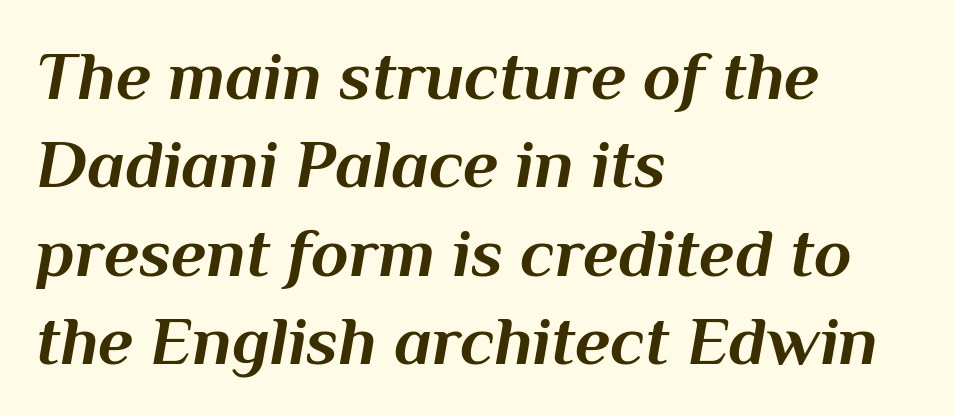
The image shows 69 px bold type, italic (leaning right); set left-aligned, normal line spacing (1.28x), normal letter spacing, not underlined; medium stroke contrast and a medium x-height.
